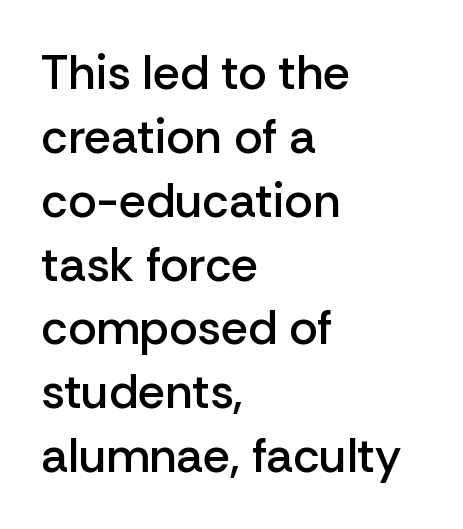
{"serif": "no", "italic": "no", "bold": "semi", "weight": "semibold", "width": "normal", "stroke_contrast": "low", "x_height": "medium", "monospaced": "no", "underline": "no", "align": "left", "line_spacing": "normal", "line_spacing_ratio": 1.33, "letter_spacing": "normal", "letter_spacing_em": 0.0, "glyph_px": 48}
